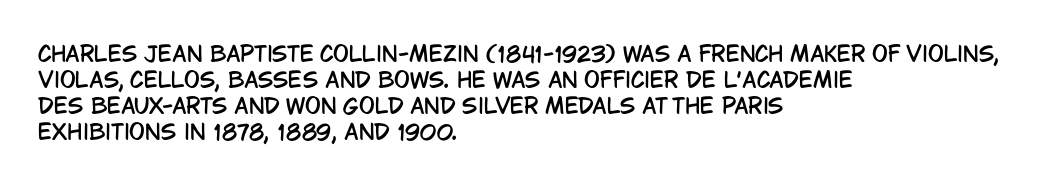
The image shows 21 px text type, upright; set left-aligned, line spacing 1.24x, normal letter spacing, not underlined.
